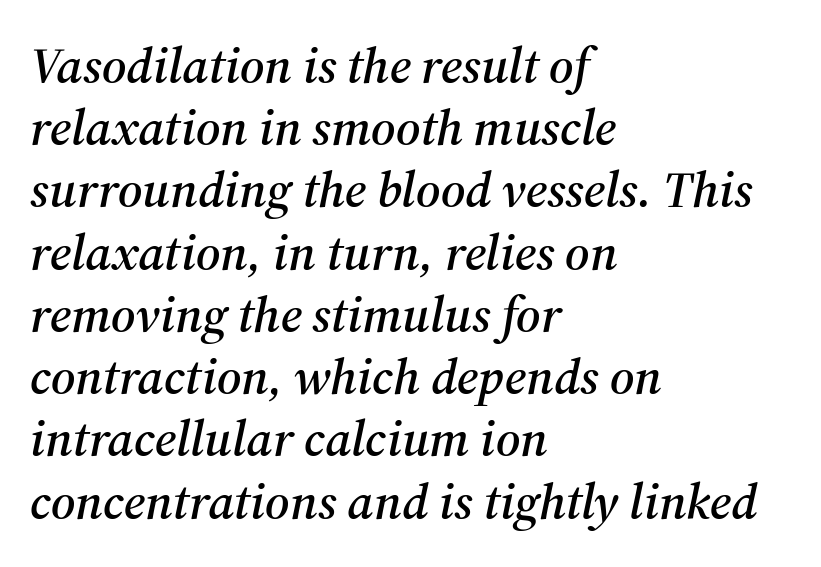
Q: Is the text italic (slanted)? A: Yes, it leans right by about 12 degrees.
Q: Is the typeface a serif or a sans-serif typeface? A: Serif.
Q: Is the text underlined? A: No.
Q: How is the paragraph aligned? A: Left-aligned.
Q: Is the spacing between letters normal or unusually wide? A: Normal.
Q: Width (condensed, normal, or wide)? A: Normal.
Q: Stroke contrast? A: Medium.
Q: x-height? A: Medium.
Q: Monospaced? A: No.
